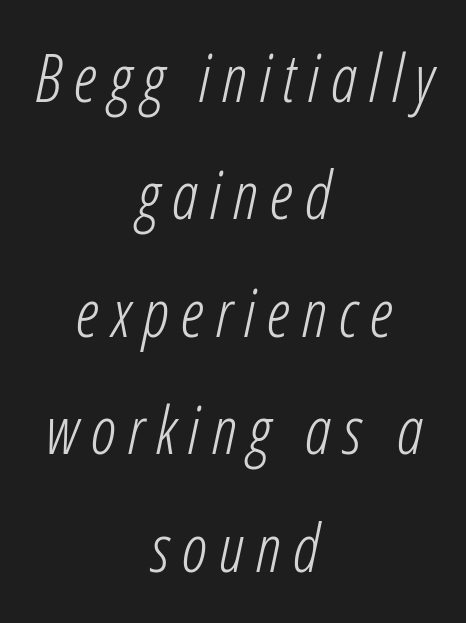
The image shows 66 px light, condensed type, italic (leaning right); set centered, line spacing 1.78x, not underlined; low stroke contrast and a medium x-height.
